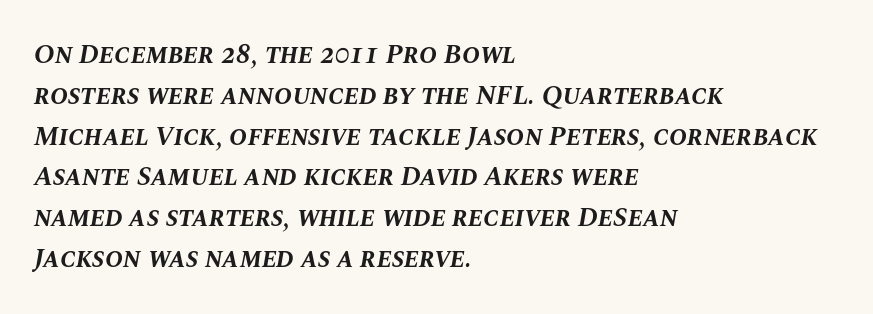
The image shows 27 px bold type, italic (leaning right); set left-aligned, normal line spacing (1.51x), normal letter spacing, not underlined.
